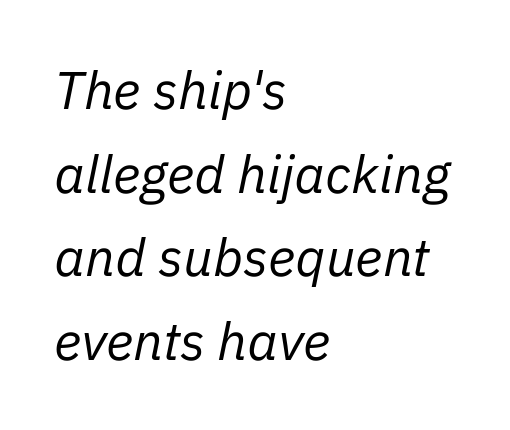
{"italic": "yes", "lean": "right", "slant_degrees": 11, "bold": "no", "weight": "regular", "width": "normal", "stroke_contrast": "low", "x_height": "medium", "monospaced": "no", "underline": "no", "align": "left", "line_spacing": "normal", "line_spacing_ratio": 1.58, "letter_spacing": "normal", "letter_spacing_em": 0.0, "glyph_px": 53}
